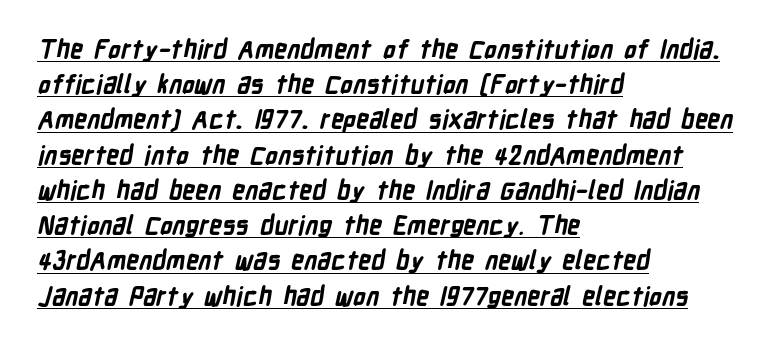
{"bold": "yes", "underline": "yes", "align": "left", "line_spacing": "normal", "line_spacing_ratio": 1.41, "letter_spacing": "normal", "letter_spacing_em": 0.0, "glyph_px": 25}
